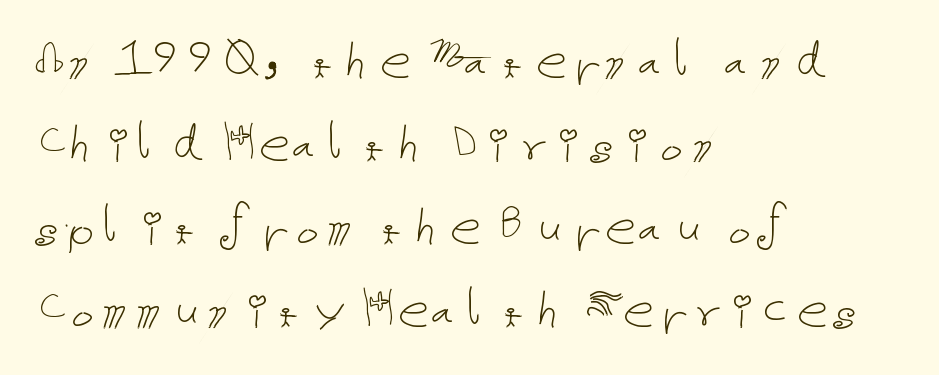
Q: Is the text bold? A: No.
Q: Is the text italic (slanted)? A: No, it is upright.
Q: Is the text underlined? A: No.
Q: How is the paragraph aligned? A: Left-aligned.
Q: Is the spacing between letters normal or unusually wide? A: Normal.
Q: Is the spacing between lines tight, normal or loose? A: Normal.
Q: Width (condensed, normal, or wide)? A: Normal.
Q: Stroke contrast? A: Low.
Q: x-height? A: Medium.
